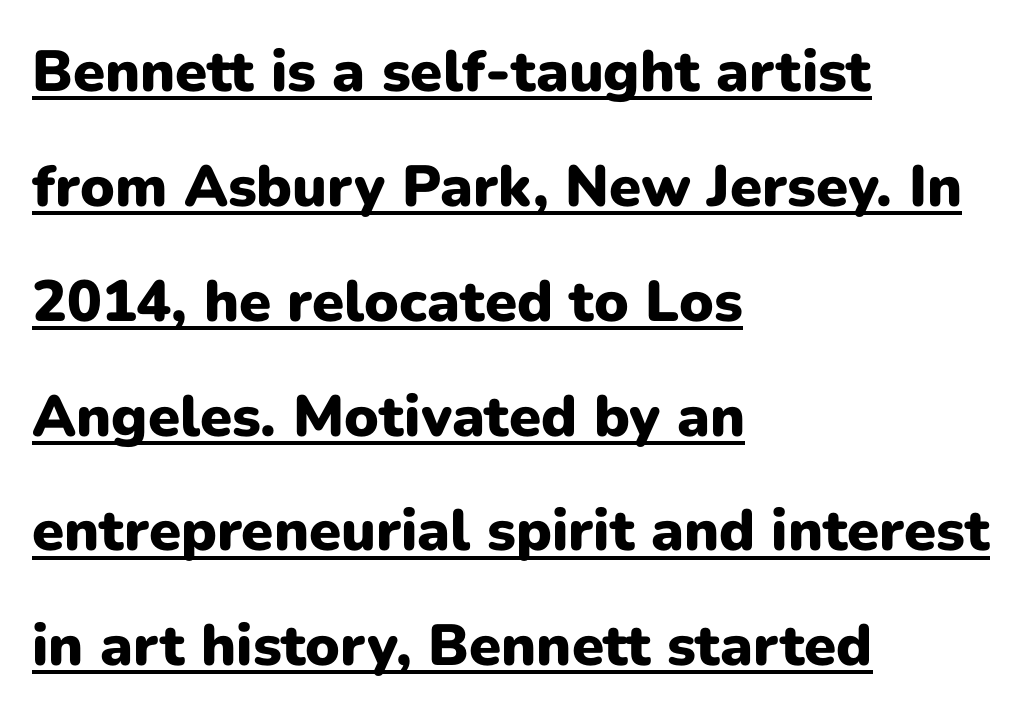
A great deal of white space separates one row of letters from the next. These lines are composed in type without serifs. Typographic density is high because the face is bold. Varying glyph widths throughout — classic text-font behaviour.
